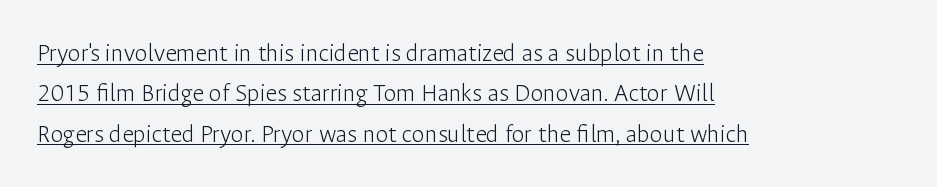
Vertical stems look standard width or narrower in stroke. Looks like someone drew a line under every word here. A normal amount of white space separates one row of letters from the next. One-word summary of the alignment: left. No italicization has been applied; the sample stays upright. In terms of letterspacing, this is plain default setting.
